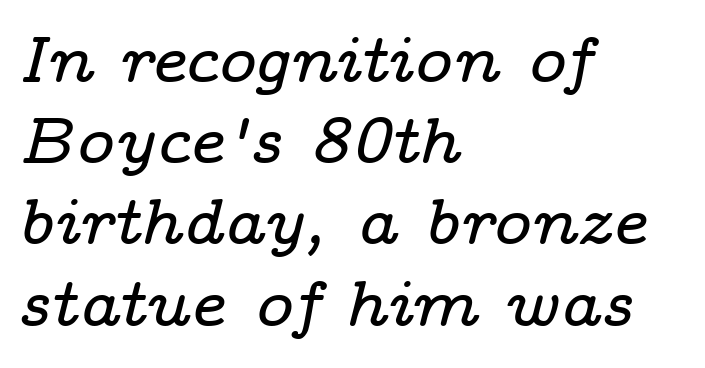
{"serif": "yes", "italic": "yes", "lean": "right", "slant_degrees": 14, "width": "wide", "stroke_contrast": "low", "x_height": "medium", "monospaced": "no", "underline": "no", "align": "left", "line_spacing": "normal", "line_spacing_ratio": 1.25, "letter_spacing": "normal", "letter_spacing_em": 0.0, "glyph_px": 65}
